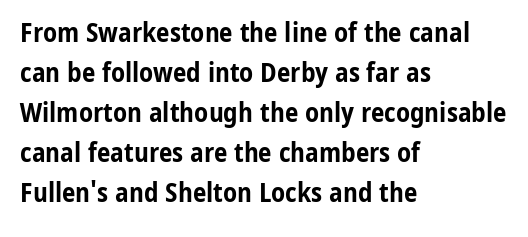
The image shows 27 px bold type, upright; set left-aligned, normal line spacing (1.48x), normal letter spacing, not underlined.
